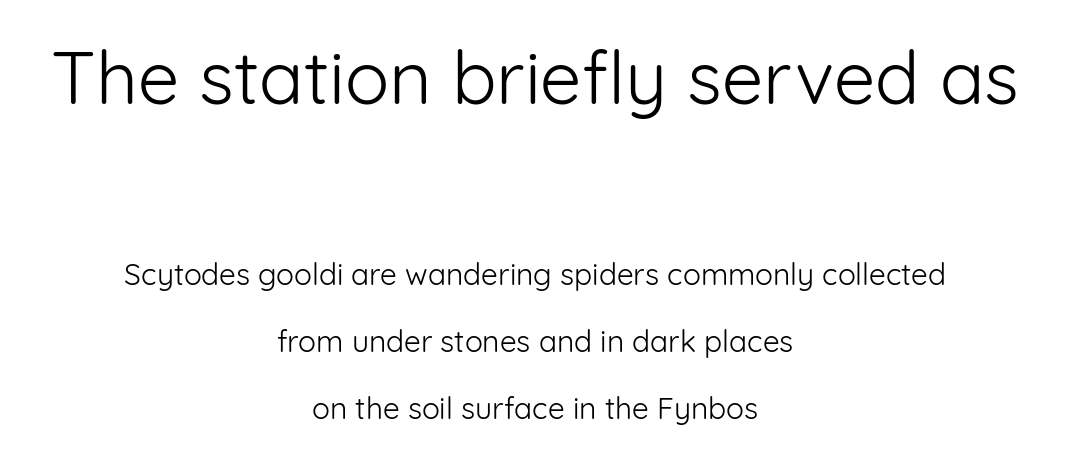
Q: Is the text bold? A: No.
Q: Is the text italic (slanted)? A: No, it is upright.
Q: Is the typeface a serif or a sans-serif typeface? A: Sans-serif.
Q: Is the text underlined? A: No.
Q: How is the paragraph aligned? A: Centered.
Q: Is the spacing between letters normal or unusually wide? A: Normal.
Q: Is the spacing between lines tight, normal or loose? A: Loose.
Q: Which block of text is set in a larger size, the first (top) or the second (bottom)? A: The first (top) one.
Q: Width (condensed, normal, or wide)? A: Normal.
Q: Stroke contrast? A: Low.
Q: x-height? A: Medium.
Q: Monospaced? A: No.
